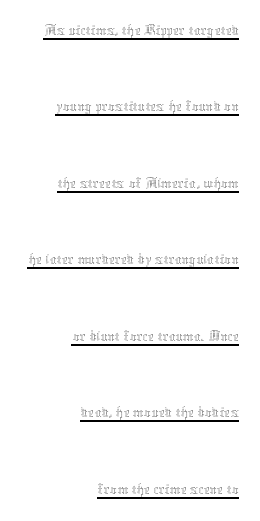
Q: Is the text bold? A: No.
Q: Is the text italic (slanted)? A: No, it is upright.
Q: Is the text underlined? A: Yes.
Q: How is the paragraph aligned? A: Right-aligned.
Q: Is the spacing between letters normal or unusually wide? A: Normal.
Q: Is the spacing between lines tight, normal or loose? A: Loose.
Q: Width (condensed, normal, or wide)? A: Normal.
Q: Stroke contrast? A: Medium.
Q: x-height? A: Medium.
Q: Monospaced? A: No.
